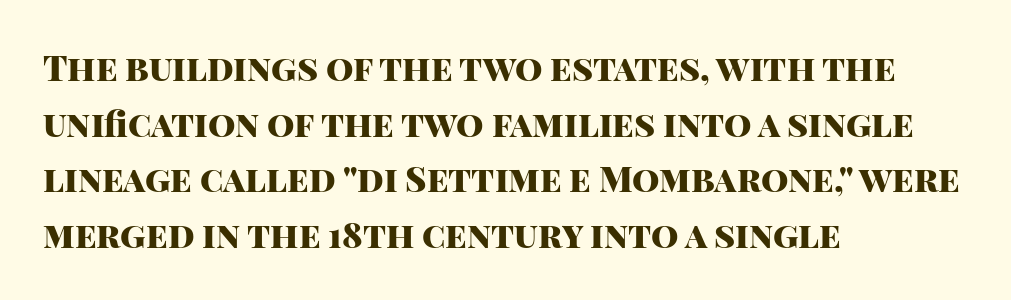
The image shows 35 px heavy sans-serif type, upright; set left-aligned, normal line spacing (1.59x), normal letter spacing, not underlined; high stroke contrast and a large x-height.
